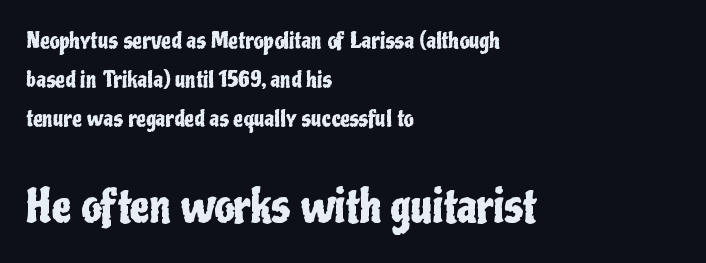
Q: Is the text italic (slanted)? A: No, it is upright.
Q: Is the typeface a serif or a sans-serif typeface? A: Sans-serif.
Q: Is the text underlined? A: No.
Q: How is the paragraph aligned? A: Left-aligned.
Q: Is the spacing between letters normal or unusually wide? A: Normal.
Q: Which block of text is set in a larger size, the first (top) or the second (bottom)? A: The second (bottom) one.
Q: Width (condensed, normal, or wide)? A: Condensed.
Q: Stroke contrast? A: Low.
Q: x-height? A: Medium.
Q: Monospaced? A: No.
